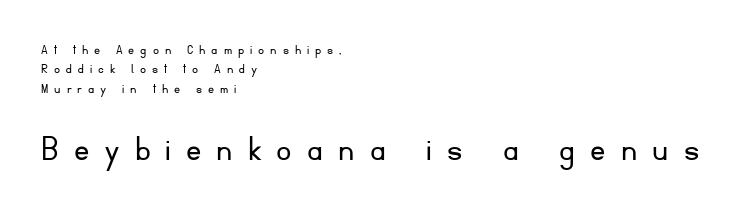
The image shows 38 px light sans-serif type, upright; set left-aligned, normal line spacing (1.29x), unusually wide letter spacing (+0.4 em), not underlined; the second (bottom) block is 2.53x larger; low stroke contrast and a small x-height.
